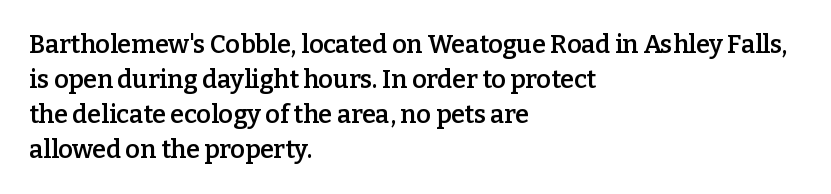
Notice how the passage keeps a crisp vertical edge on the left only. Ordinary non-slanted type is in use. Strokes here are thickened, but only to semibold level. Vertical spacing — default. The glyphs are unaccompanied by any horizontal stroke below them.
